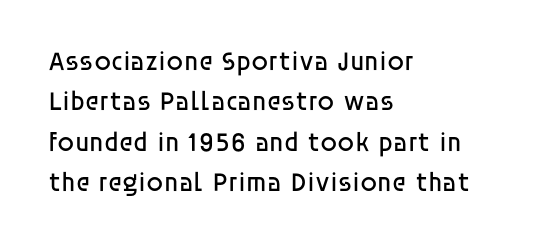
Q: Is the text bold? A: No.
Q: Is the text italic (slanted)? A: No, it is upright.
Q: Is the text underlined? A: No.
Q: How is the paragraph aligned? A: Left-aligned.
Q: Is the spacing between letters normal or unusually wide? A: Normal.
Q: Is the spacing between lines tight, normal or loose? A: Normal.
